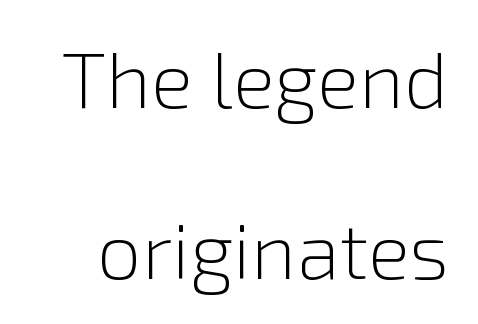
{"serif": "no", "italic": "no", "bold": "no", "weight": "light", "width": "normal", "stroke_contrast": "low", "x_height": "medium", "monospaced": "no", "underline": "no", "line_spacing": "loose", "line_spacing_ratio": 2.16, "letter_spacing": "normal", "letter_spacing_em": 0.0, "glyph_px": 79}
